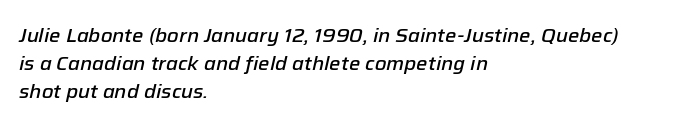
Q: Is the text bold? A: Semi-bold.
Q: Is the text italic (slanted)? A: Yes, it leans right by about 12 degrees.
Q: Is the text underlined? A: No.
Q: How is the paragraph aligned? A: Left-aligned.
Q: Is the spacing between letters normal or unusually wide? A: Normal.
Q: Is the spacing between lines tight, normal or loose? A: Normal.
